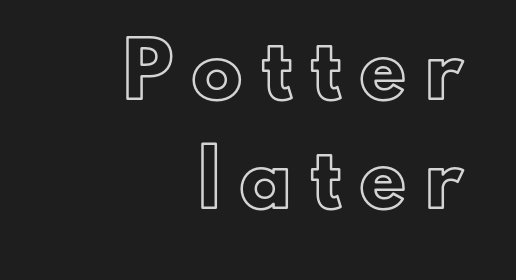
{"italic": "no", "width": "normal", "x_height": "small", "monospaced": "no", "underline": "no", "align": "right", "line_spacing": "loose", "line_spacing_ratio": 2.18, "letter_spacing": "wide", "letter_spacing_em": 0.39, "glyph_px": 50}
